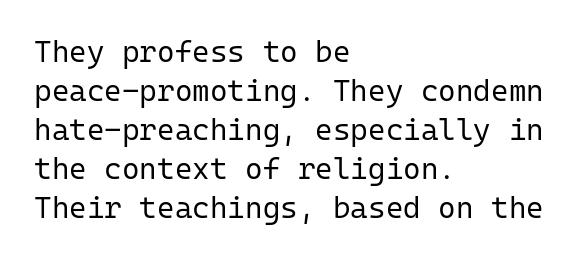
This sample uses a sans-serif face. Rendered with straight, roman letterforms. Lines of text with bare space underneath. Leading: standard.
